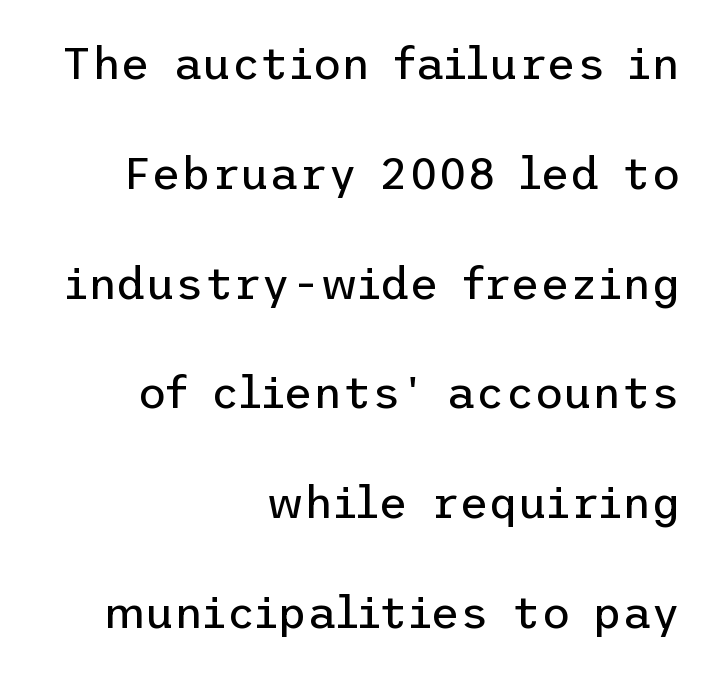
Q: Is the text bold? A: No.
Q: Is the text italic (slanted)? A: No, it is upright.
Q: Is the typeface a serif or a sans-serif typeface? A: Sans-serif.
Q: Is the text underlined? A: No.
Q: How is the paragraph aligned? A: Right-aligned.
Q: Is the spacing between letters normal or unusually wide? A: Normal.
Q: Is the spacing between lines tight, normal or loose? A: Loose.
Q: Width (condensed, normal, or wide)? A: Normal.
Q: Stroke contrast? A: Low.
Q: x-height? A: Medium.
